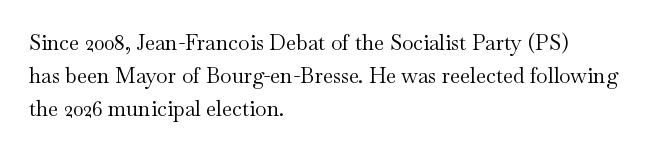
Q: Is the text bold? A: No.
Q: Is the text italic (slanted)? A: No, it is upright.
Q: Is the text underlined? A: No.
Q: How is the paragraph aligned? A: Left-aligned.
Q: Is the spacing between letters normal or unusually wide? A: Normal.
Q: Is the spacing between lines tight, normal or loose? A: Normal.
